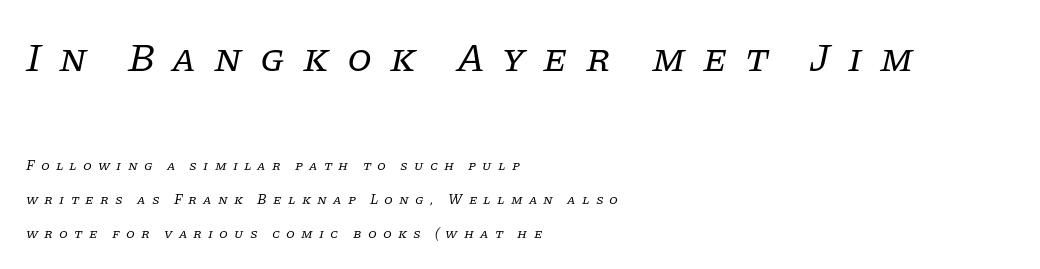
Q: Is the text bold? A: No.
Q: Is the text italic (slanted)? A: Yes, it leans right by about 11 degrees.
Q: Is the typeface a serif or a sans-serif typeface? A: Serif.
Q: Is the text underlined? A: No.
Q: How is the paragraph aligned? A: Left-aligned.
Q: Is the spacing between letters normal or unusually wide? A: Unusually wide.
Q: Is the spacing between lines tight, normal or loose? A: Loose.
Q: Which block of text is set in a larger size, the first (top) or the second (bottom)? A: The first (top) one.
Q: Width (condensed, normal, or wide)? A: Normal.
Q: Stroke contrast? A: Low.
Q: x-height? A: Large.
Q: Monospaced? A: No.
